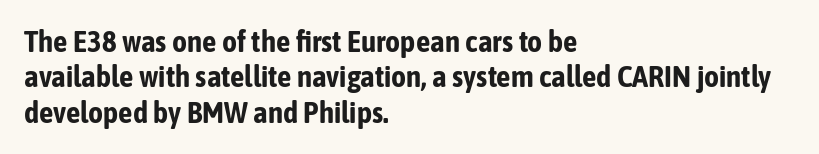
The area under the type is left untouched. The characters display no serif detailing; their extremities are plain. This is the regular roman posture of the typeface. The type is set solid horizontally, with unmodified tracking.
